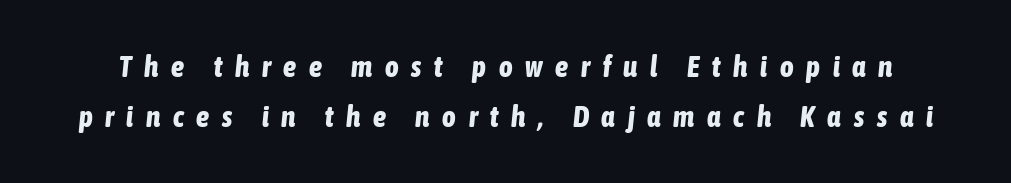
The image shows 29 px bold, condensed type, italic (leaning right); set line spacing 1.71x, unusually wide letter spacing (+0.44 em), not underlined; low stroke contrast and a medium x-height.
